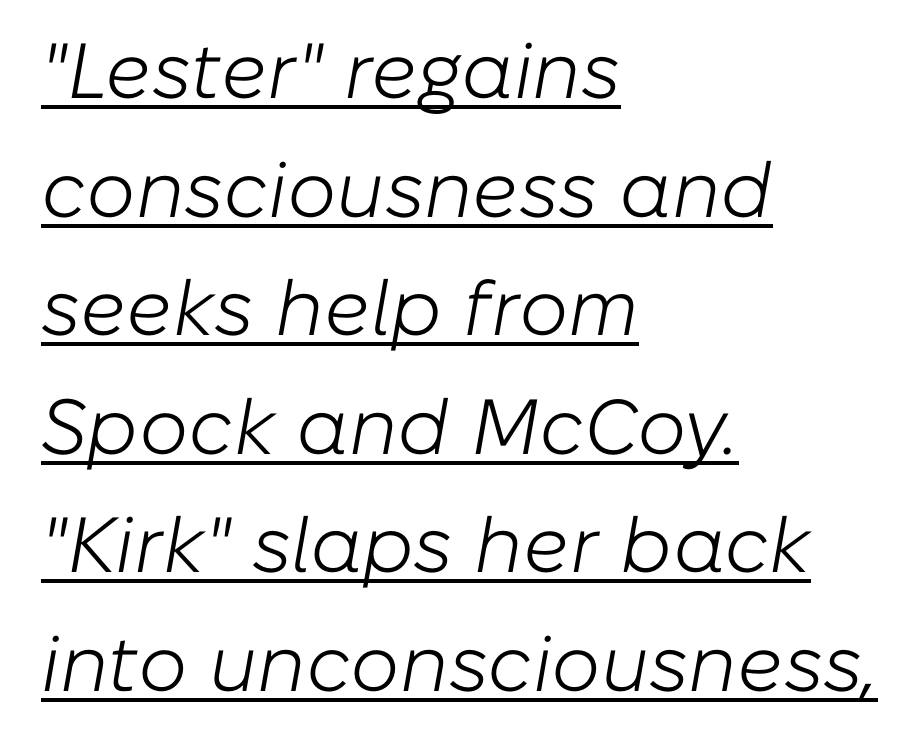
Q: Is the text bold? A: No.
Q: Is the text italic (slanted)? A: Yes, it leans right by about 10 degrees.
Q: Is the text underlined? A: Yes.
Q: How is the paragraph aligned? A: Left-aligned.
Q: Is the spacing between letters normal or unusually wide? A: Normal.
Q: Is the spacing between lines tight, normal or loose? A: Normal.
Q: Width (condensed, normal, or wide)? A: Normal.
Q: Stroke contrast? A: Low.
Q: x-height? A: Medium.
Q: Monospaced? A: No.
